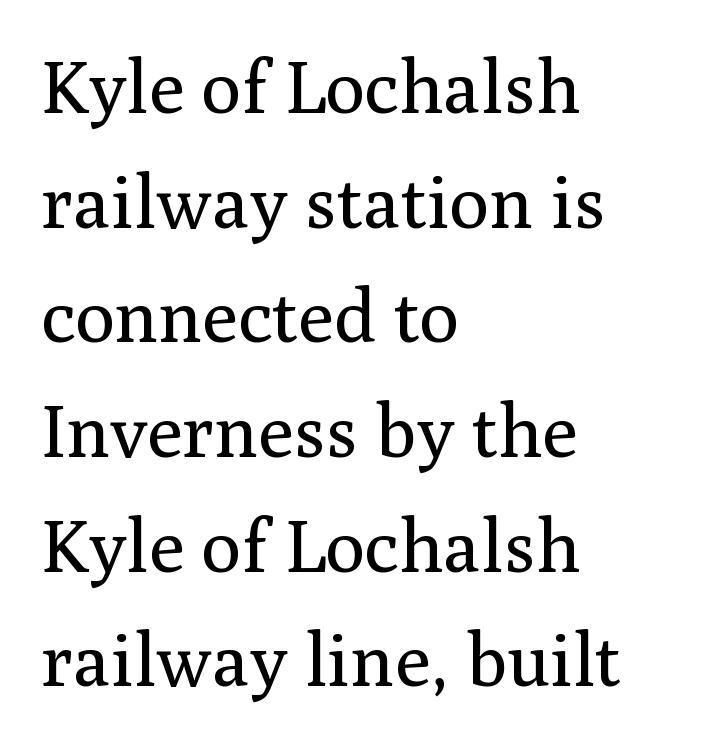
{"serif": "yes", "italic": "no", "bold": "no", "weight": "regular", "width": "normal", "stroke_contrast": "medium", "x_height": "medium", "monospaced": "no", "underline": "no", "align": "left", "line_spacing": "normal", "line_spacing_ratio": 1.55, "letter_spacing": "normal", "letter_spacing_em": 0.0, "glyph_px": 74}
